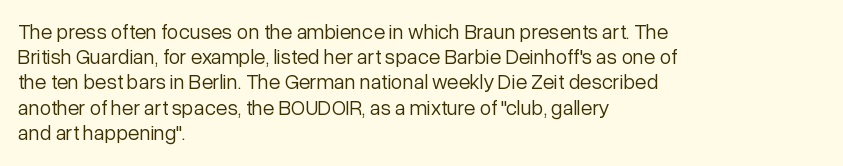
{"italic": "no", "bold": "no", "underline": "no", "align": "left", "line_spacing_ratio": 1.2, "letter_spacing": "normal", "letter_spacing_em": 0.0, "glyph_px": 21}
